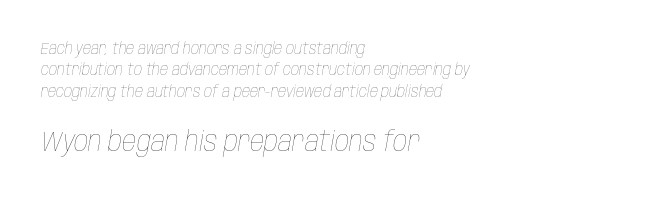
The image shows 28 px thin, condensed type, italic (leaning right); set left-aligned, normal line spacing (1.34x), normal letter spacing, not underlined; the second (bottom) block is 1.75x larger; low stroke contrast and a large x-height.
